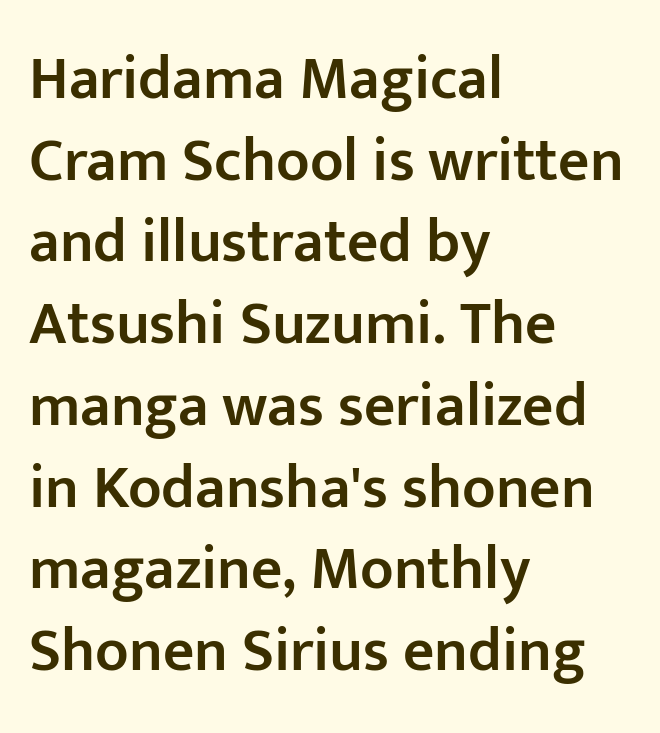
The image shows 61 px semibold sans-serif type, upright; set left-aligned, normal line spacing (1.34x), normal letter spacing, not underlined; low stroke contrast and a medium x-height.
